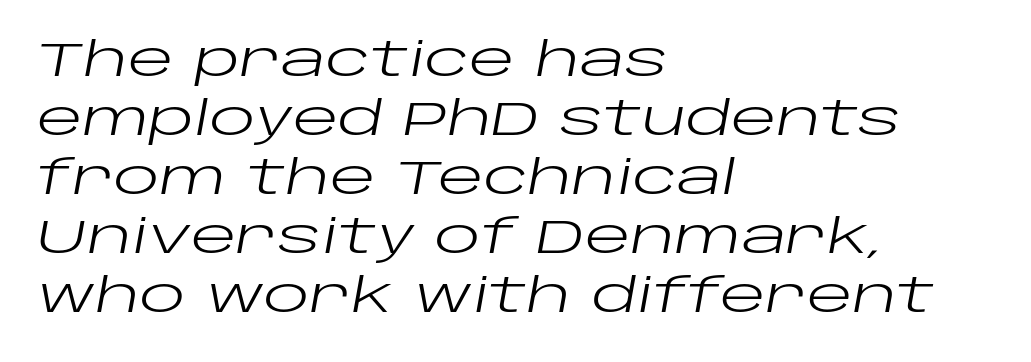
This is oblique type, the kind used for emphasis or titles. Visually the block forms a straight wall on the left and a jagged coastline on the right. These glyphs show unthickened strokes, regular width or finer. Spacing verdict: proportional, widths tailored to each character. Tracking value appears to be zero — textbook default spacing.
